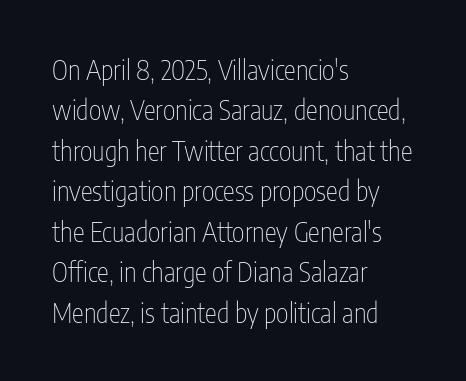
The passage shown stacks its lines at a standard gap. Students, note that the glyphs here touch the page at normal intervals. This reads as an unemphasized weight, regular at the heaviest. Typeset ragged right — the left edge is the straight one. No italicization has been applied; the sample stays upright.
